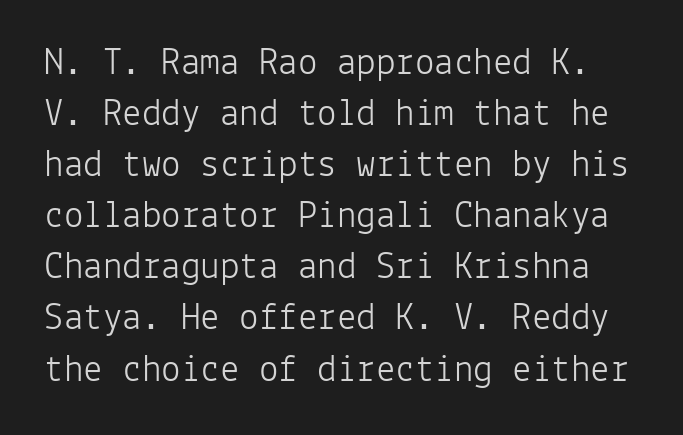
Descenders are the only things crossing below the line. The passage shown is typed in a monospace face where columns stay perfectly aligned. Summary of vertical rhythm: regular, with standard interline spacing. This is not heavy type; no bold has been used. Between one letter and the next there's only the usual sliver of space. The designer went with a sans here, leaving each stem footless.
